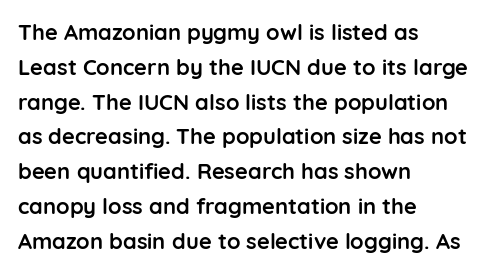
{"italic": "no", "bold": "yes", "underline": "no", "align": "left", "line_spacing": "normal", "line_spacing_ratio": 1.58, "letter_spacing": "normal", "letter_spacing_em": 0.0, "glyph_px": 22}
